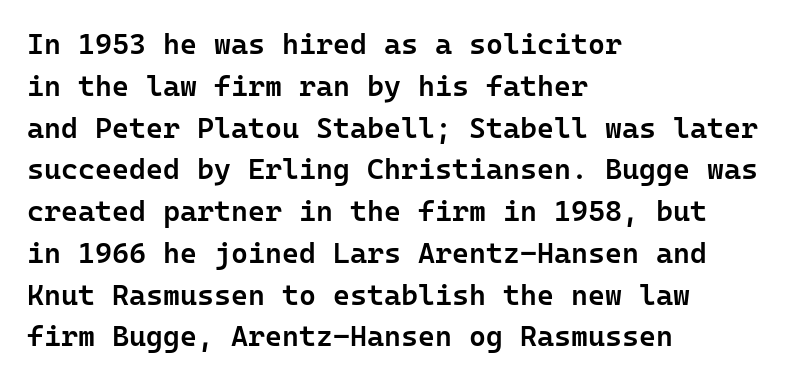
Q: Is the text bold? A: Semi-bold.
Q: Is the text italic (slanted)? A: No, it is upright.
Q: Is the typeface a serif or a sans-serif typeface? A: Sans-serif.
Q: Is the text underlined? A: No.
Q: How is the paragraph aligned? A: Left-aligned.
Q: Is the spacing between letters normal or unusually wide? A: Normal.
Q: Is the spacing between lines tight, normal or loose? A: Normal.
Q: Width (condensed, normal, or wide)? A: Normal.
Q: Stroke contrast? A: Low.
Q: x-height? A: Medium.
Q: Monospaced? A: Yes.
